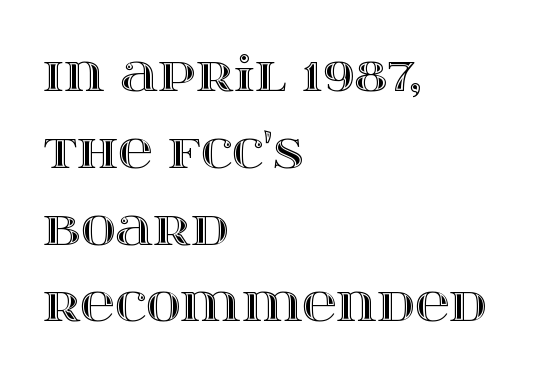
Q: Is the text italic (slanted)? A: No, it is upright.
Q: Is the text underlined? A: No.
Q: How is the paragraph aligned? A: Left-aligned.
Q: Is the spacing between letters normal or unusually wide? A: Normal.
Q: Is the spacing between lines tight, normal or loose? A: Normal.
Q: Width (condensed, normal, or wide)? A: Wide.
Q: x-height? A: Large.
Q: Monospaced? A: No.
